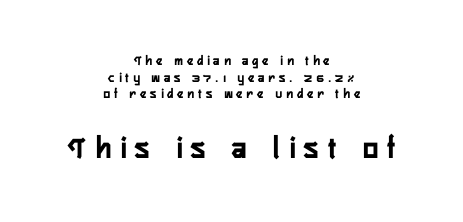
{"serif": "no", "italic": "no", "width": "condensed", "stroke_contrast": "low", "x_height": "medium", "monospaced": "no", "underline": "no", "align": "center", "line_spacing_ratio": 1.18, "letter_spacing": "wide", "letter_spacing_em": 0.3, "larger_block": "second", "size_ratio": 2.29, "glyph_px": 32}
